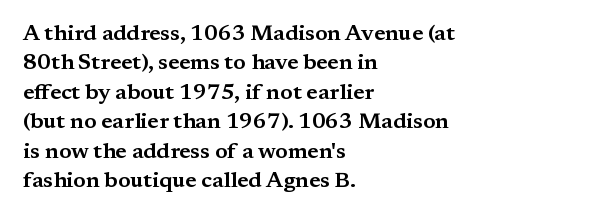
The image shows 22 px text type, upright; set left-aligned, normal line spacing (1.34x), normal letter spacing, not underlined.
